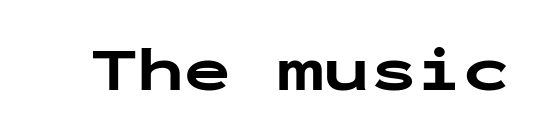
Q: Is the text bold? A: Yes.
Q: Is the text italic (slanted)? A: No, it is upright.
Q: Is the typeface a serif or a sans-serif typeface? A: Sans-serif.
Q: Is the text underlined? A: No.
Q: Is the spacing between letters normal or unusually wide? A: Normal.
Q: Width (condensed, normal, or wide)? A: Wide.
Q: Stroke contrast? A: Low.
Q: x-height? A: Medium.
Q: Monospaced? A: Yes.
